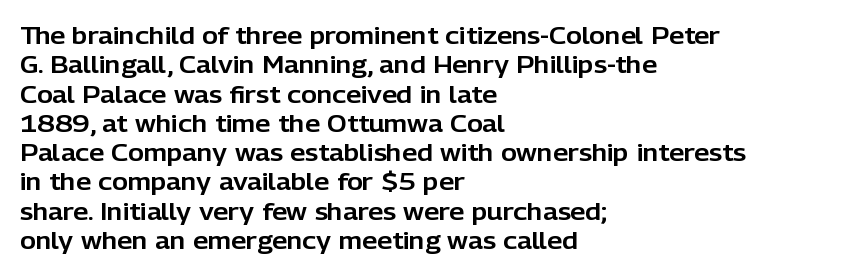
{"italic": "no", "underline": "no", "align": "left", "line_spacing_ratio": 1.22, "letter_spacing": "normal", "letter_spacing_em": 0.0, "glyph_px": 24}
